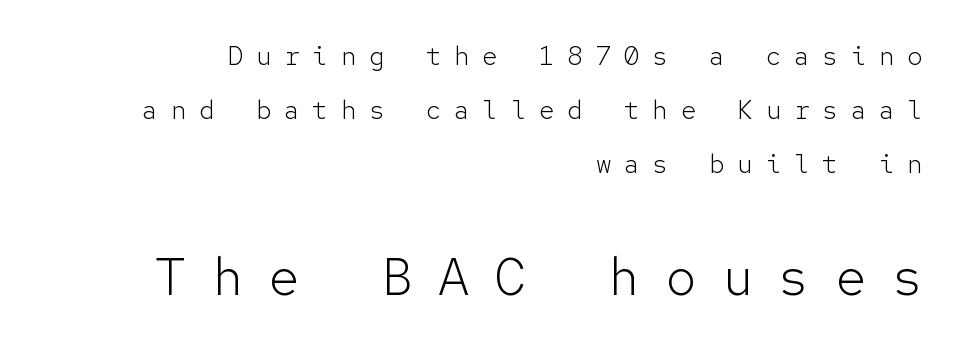
Q: Is the text bold? A: No.
Q: Is the text italic (slanted)? A: No, it is upright.
Q: Is the typeface a serif or a sans-serif typeface? A: Sans-serif.
Q: Is the text underlined? A: No.
Q: How is the paragraph aligned? A: Right-aligned.
Q: Is the spacing between letters normal or unusually wide? A: Unusually wide.
Q: Is the spacing between lines tight, normal or loose? A: Loose.
Q: Which block of text is set in a larger size, the first (top) or the second (bottom)? A: The second (bottom) one.
Q: Width (condensed, normal, or wide)? A: Normal.
Q: Stroke contrast? A: Low.
Q: x-height? A: Medium.
Q: Monospaced? A: Yes.
